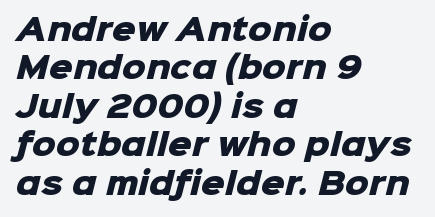
Bold? Absolutely — the strokes are thick and heavy. Words float on clear page, feet unadorned. Students, observe: this is what conventionally led text looks like. Each letter keeps its own natural width here, so spacing adapts to shape. Where is the straight margin? On the left.
